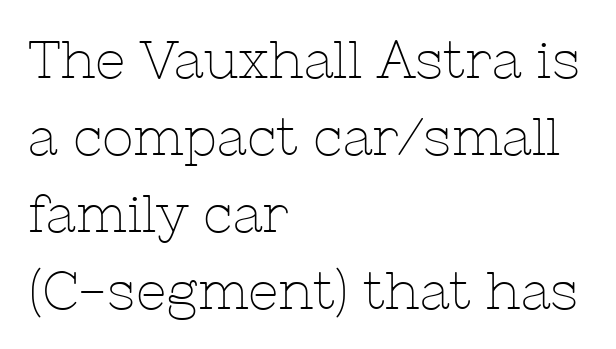
Q: Is the text bold? A: No.
Q: Is the text italic (slanted)? A: No, it is upright.
Q: Is the typeface a serif or a sans-serif typeface? A: Serif.
Q: Is the text underlined? A: No.
Q: How is the paragraph aligned? A: Left-aligned.
Q: Is the spacing between letters normal or unusually wide? A: Normal.
Q: Is the spacing between lines tight, normal or loose? A: Normal.
Q: Width (condensed, normal, or wide)? A: Normal.
Q: Stroke contrast? A: Low.
Q: x-height? A: Medium.
Q: Monospaced? A: No.
